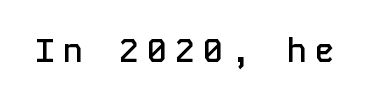
Here the glyphs are tracked loosely, breaking word shapes into spaced letters. Summary of weight: moderately heavy, a semibold. Is this a fixed-width face? Yes — each glyph sits in an identical cell. A clean baseline with only descenders dipping below it.
